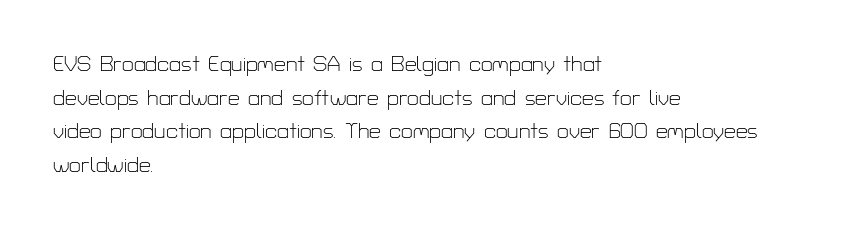
The image shows 21 px text type, upright; set left-aligned, normal line spacing (1.6x), normal letter spacing, not underlined.
